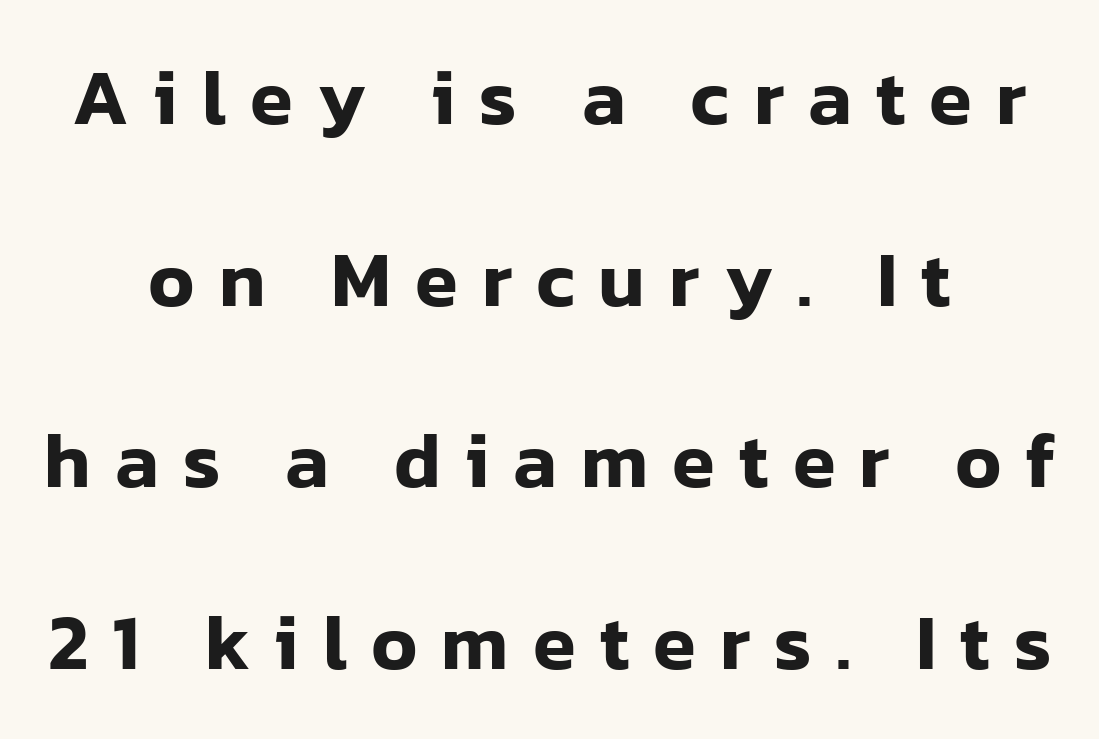
The vertical gap from one line to the next is large. Between one letter and the next there's a generous, obvious gap. Grotesque or geometric, the face here clearly has no serifs. The specimen reads as upright at a glance.
